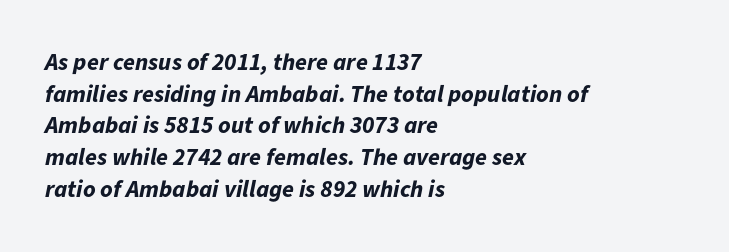
The image shows 24 px bold type, italic (leaning right); set left-aligned, normal line spacing (1.32x), normal letter spacing, not underlined.
